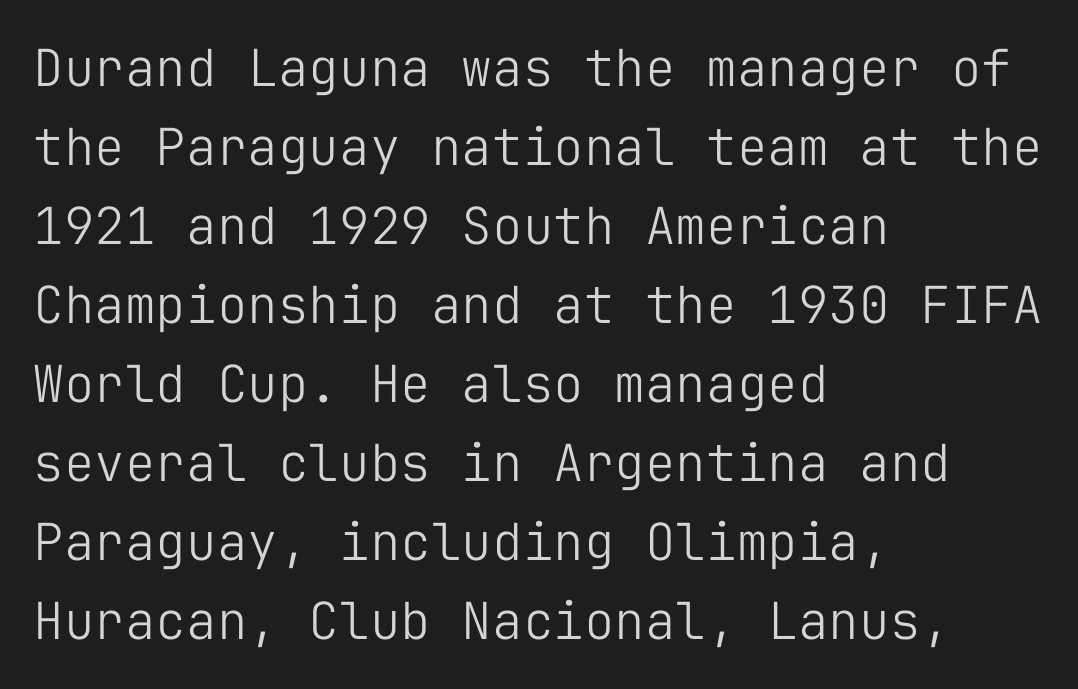
The image shows 51 px light sans-serif type, upright, monospaced; set left-aligned, normal line spacing (1.55x), normal letter spacing, not underlined; low stroke contrast and a medium x-height.
